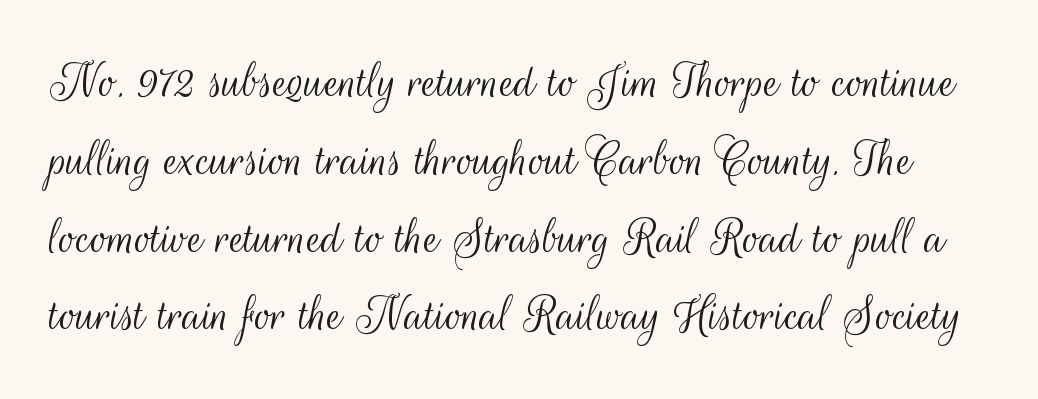
The image shows 54 px light, condensed sans-serif type; set normal line spacing (1.44x), normal letter spacing, not underlined; medium stroke contrast and a small x-height.
